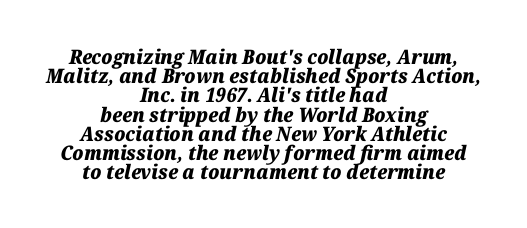
The characters look thick and weighty, a clear bold. The rag falls on both sides of this text block equally. Tracking value appears to be zero — textbook default spacing. Reading down the column, the eye jumps only a short way to each next line. Quick note: underline off. The specimen reads as italic at a glance.
